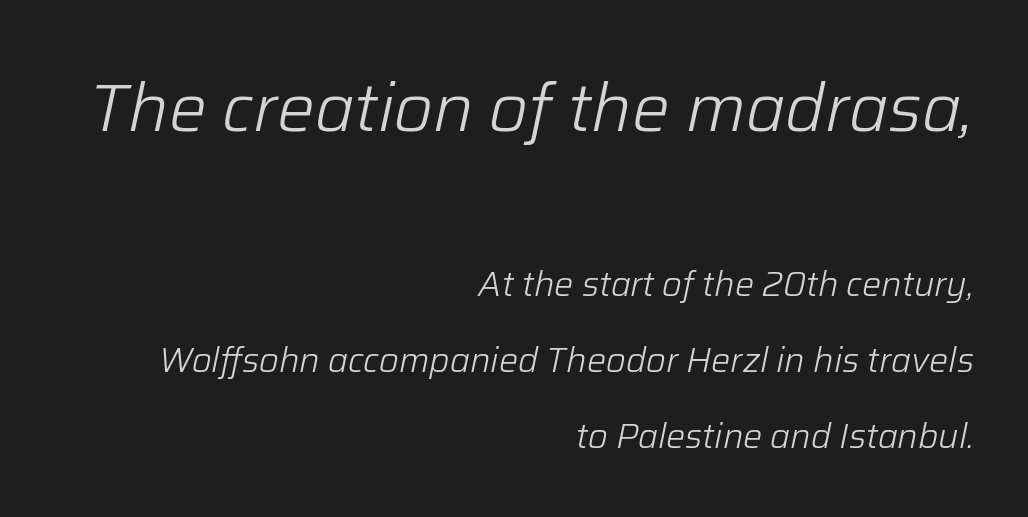
You could fit nearly another row in the gap between these rows. The lettering tilts uniformly, giving the passage an italic look. Think standard paragraph weight, or any step lighter than that. These lines are rendered in a variable-pitch font.
